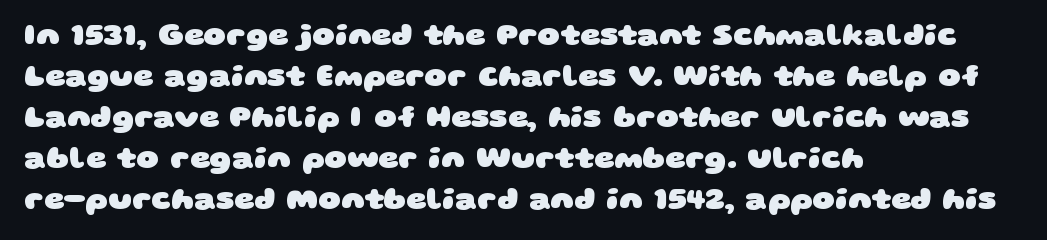
Q: Is the text bold? A: Yes.
Q: Is the typeface a serif or a sans-serif typeface? A: Sans-serif.
Q: Is the text underlined? A: No.
Q: How is the paragraph aligned? A: Left-aligned.
Q: Is the spacing between letters normal or unusually wide? A: Normal.
Q: Is the spacing between lines tight, normal or loose? A: Normal.
Q: Width (condensed, normal, or wide)? A: Wide.
Q: Stroke contrast? A: Low.
Q: x-height? A: Large.
Q: Monospaced? A: No.
